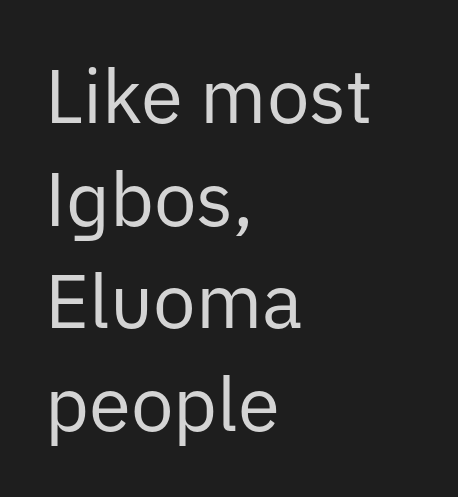
The image shows 76 px regular-weight sans-serif type, upright; set left-aligned, normal line spacing (1.35x), normal letter spacing, not underlined; low stroke contrast and a medium x-height.
